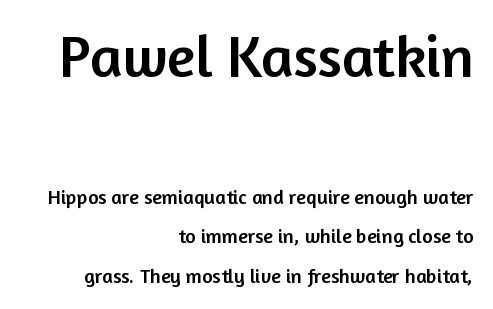
{"serif": "no", "italic": "no", "width": "normal", "stroke_contrast": "low", "x_height": "medium", "monospaced": "no", "underline": "no", "align": "right", "line_spacing": "loose", "line_spacing_ratio": 1.99, "letter_spacing": "normal", "letter_spacing_em": 0.0, "larger_block": "first", "size_ratio": 2.95, "glyph_px": 59}
